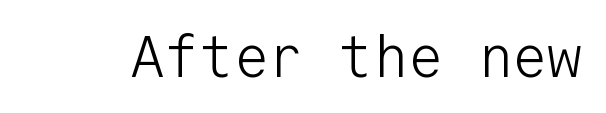
Nope, not italic — everything's standing straight. Here the designer chose a console-style face with uniform glyph widths. This is sans-serif lettering, the kind often seen on screens and signage. Beneath every word, the page is bare. How are the letters spaced? Ordinarily, with no added tracking. Nothing heavy about these letters — not bold at all.
